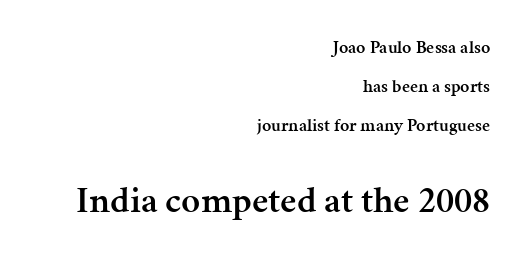
Q: Is the text bold? A: Semi-bold.
Q: Is the text italic (slanted)? A: No, it is upright.
Q: Is the typeface a serif or a sans-serif typeface? A: Serif.
Q: Is the text underlined? A: No.
Q: How is the paragraph aligned? A: Right-aligned.
Q: Is the spacing between letters normal or unusually wide? A: Normal.
Q: Is the spacing between lines tight, normal or loose? A: Loose.
Q: Which block of text is set in a larger size, the first (top) or the second (bottom)? A: The second (bottom) one.
Q: Width (condensed, normal, or wide)? A: Normal.
Q: Stroke contrast? A: Medium.
Q: x-height? A: Medium.
Q: Monospaced? A: No.
